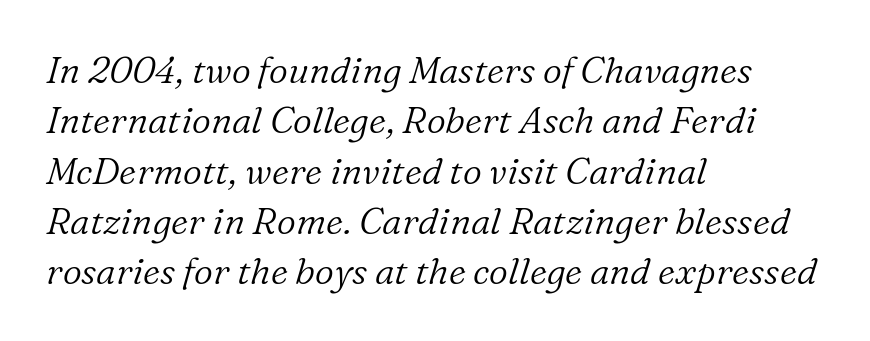
The image shows 37 px light serif type, italic (leaning right); set left-aligned, normal line spacing (1.36x), normal letter spacing, not underlined; low stroke contrast and a medium x-height.
